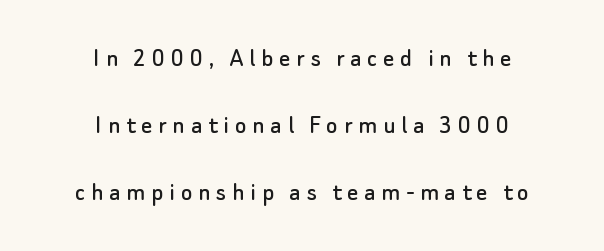
The image shows 27 px text type, upright; set centered, loose line spacing (2.49x), unusually wide letter spacing (+0.22 em), not underlined.
